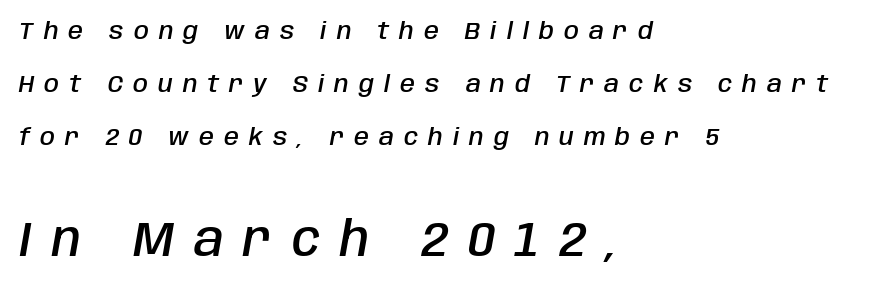
{"italic": "yes", "lean": "right", "slant_degrees": 10, "bold": "semi", "weight": "semibold", "width": "condensed", "stroke_contrast": "low", "x_height": "large", "monospaced": "no", "underline": "no", "align": "left", "line_spacing": "loose", "line_spacing_ratio": 2.21, "letter_spacing": "wide", "letter_spacing_em": 0.42, "larger_block": "second", "size_ratio": 2.0, "glyph_px": 48}
